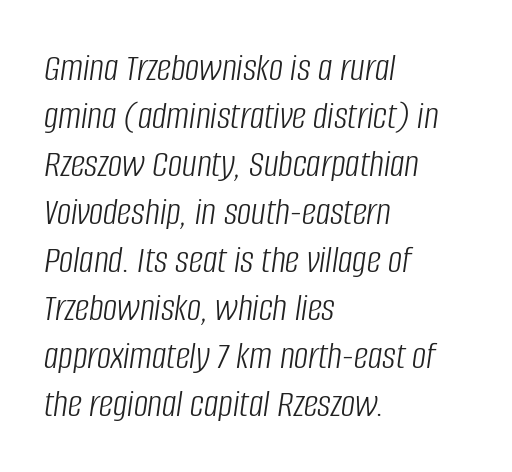
Q: Is the text bold? A: No.
Q: Is the text italic (slanted)? A: Yes, it leans right by about 8 degrees.
Q: Is the text underlined? A: No.
Q: How is the paragraph aligned? A: Left-aligned.
Q: Is the spacing between letters normal or unusually wide? A: Normal.
Q: Width (condensed, normal, or wide)? A: Condensed.
Q: Stroke contrast? A: Low.
Q: x-height? A: Large.
Q: Monospaced? A: No.
